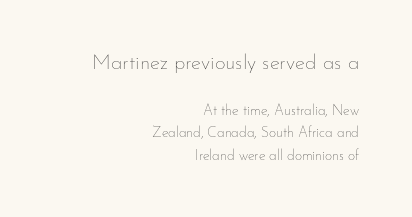
Q: Is the text bold? A: No.
Q: Is the text italic (slanted)? A: No, it is upright.
Q: Is the text underlined? A: No.
Q: How is the paragraph aligned? A: Right-aligned.
Q: Is the spacing between letters normal or unusually wide? A: Normal.
Q: Is the spacing between lines tight, normal or loose? A: Normal.
Q: Which block of text is set in a larger size, the first (top) or the second (bottom)? A: The first (top) one.
